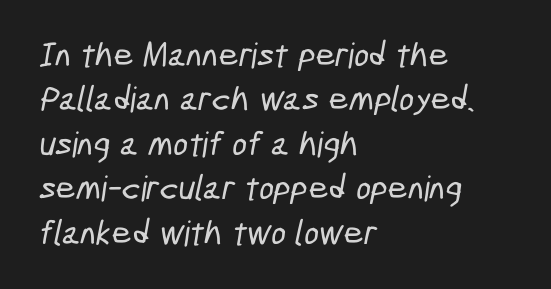
Q: Is the typeface a serif or a sans-serif typeface? A: Sans-serif.
Q: Is the text underlined? A: No.
Q: How is the paragraph aligned? A: Left-aligned.
Q: Is the spacing between letters normal or unusually wide? A: Normal.
Q: Is the spacing between lines tight, normal or loose? A: Normal.
Q: Width (condensed, normal, or wide)? A: Condensed.
Q: Stroke contrast? A: Low.
Q: x-height? A: Medium.
Q: Monospaced? A: No.
